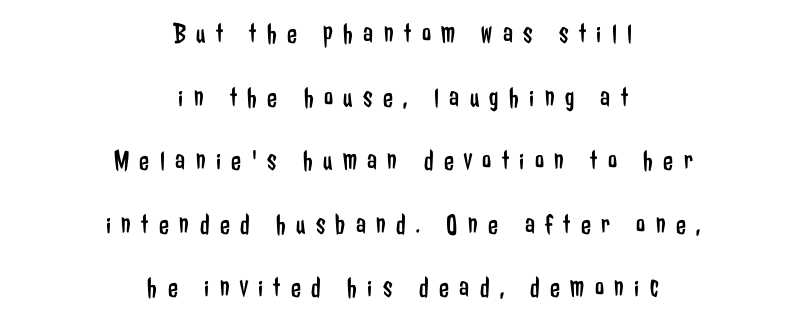
Q: Is the text bold? A: No.
Q: Is the text italic (slanted)? A: No, it is upright.
Q: Is the typeface a serif or a sans-serif typeface? A: Sans-serif.
Q: Is the text underlined? A: No.
Q: How is the paragraph aligned? A: Centered.
Q: Is the spacing between letters normal or unusually wide? A: Unusually wide.
Q: Is the spacing between lines tight, normal or loose? A: Loose.
Q: Width (condensed, normal, or wide)? A: Condensed.
Q: Stroke contrast? A: Low.
Q: x-height? A: Medium.
Q: Monospaced? A: No.
